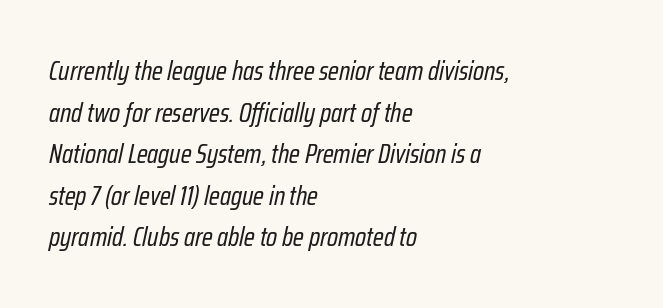
{"italic": "yes", "lean": "right", "slant_degrees": 12, "bold": "no", "underline": "no", "align": "left", "line_spacing": "normal", "line_spacing_ratio": 1.54, "letter_spacing": "normal", "letter_spacing_em": 0.0, "glyph_px": 27}
